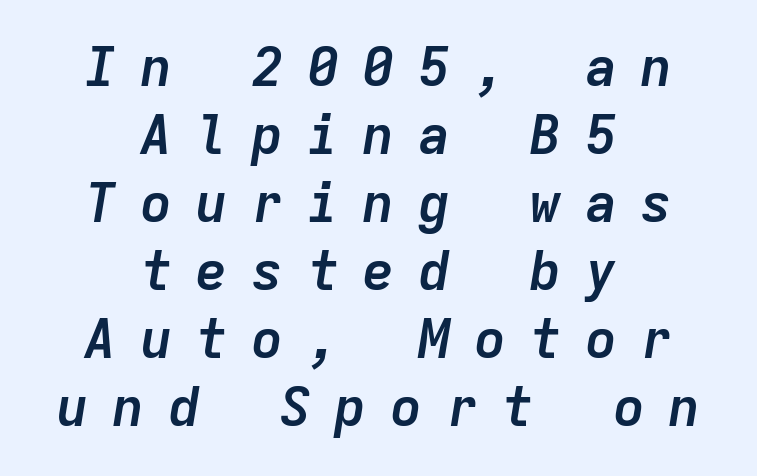
Q: Is the text bold? A: Yes.
Q: Is the text italic (slanted)? A: Yes, it leans right by about 9 degrees.
Q: Is the text underlined? A: No.
Q: How is the paragraph aligned? A: Centered.
Q: Is the spacing between letters normal or unusually wide? A: Unusually wide.
Q: Is the spacing between lines tight, normal or loose? A: Normal.
Q: Width (condensed, normal, or wide)? A: Normal.
Q: Stroke contrast? A: Low.
Q: x-height? A: Medium.
Q: Monospaced? A: Yes.
